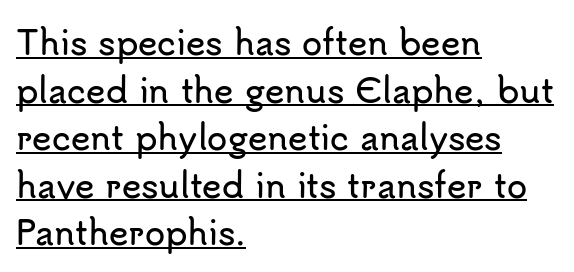
The rendering uses natural spacing where letterforms have individual widths. Tracking value appears to be zero — textbook default spacing. Does the type have serifs? No, each stem ends abruptly. Glance below the letters and you will spot a drawn line.
